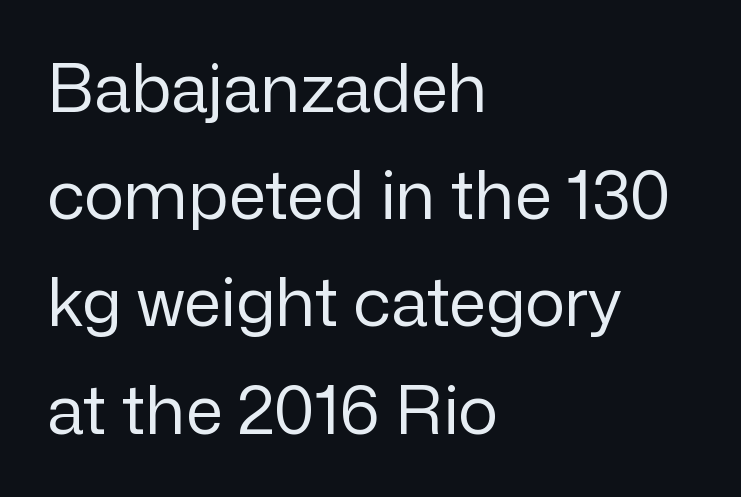
{"serif": "no", "italic": "no", "bold": "no", "weight": "regular", "width": "normal", "stroke_contrast": "low", "x_height": "medium", "monospaced": "no", "underline": "no", "align": "left", "line_spacing": "normal", "line_spacing_ratio": 1.6, "letter_spacing": "normal", "letter_spacing_em": 0.0, "glyph_px": 67}
